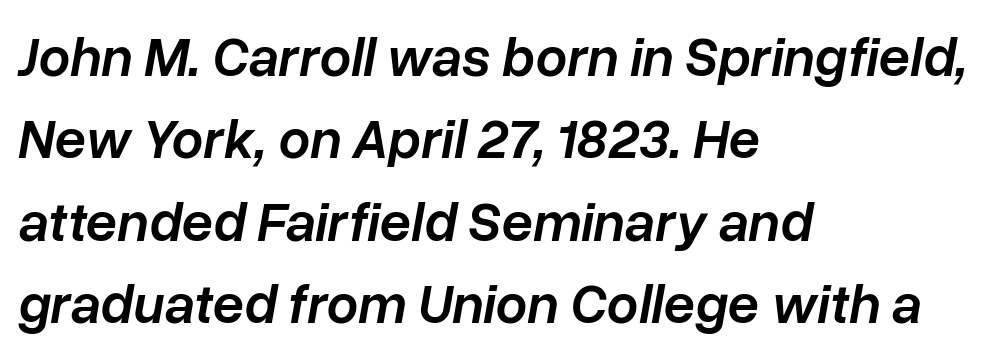
Q: Is the text bold? A: Semi-bold.
Q: Is the text italic (slanted)? A: Yes, it leans right by about 10 degrees.
Q: Is the text underlined? A: No.
Q: How is the paragraph aligned? A: Left-aligned.
Q: Is the spacing between letters normal or unusually wide? A: Normal.
Q: Is the spacing between lines tight, normal or loose? A: Normal.
Q: Width (condensed, normal, or wide)? A: Normal.
Q: Stroke contrast? A: Low.
Q: x-height? A: Medium.
Q: Monospaced? A: No.
